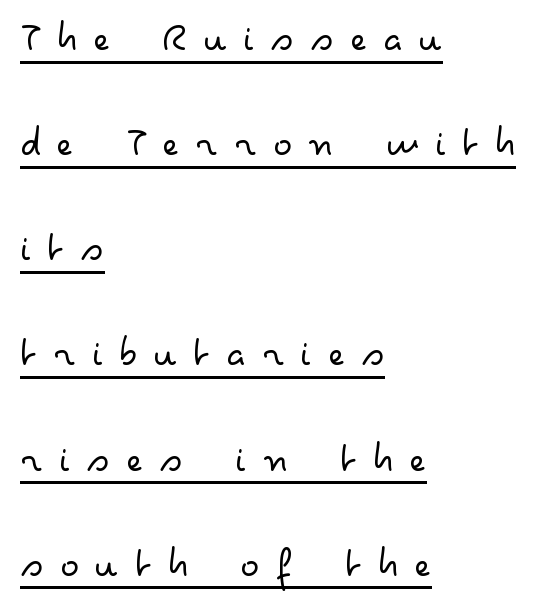
Q: Is the text bold? A: No.
Q: Is the text italic (slanted)? A: No, it is upright.
Q: Is the typeface a serif or a sans-serif typeface? A: Sans-serif.
Q: Is the text underlined? A: Yes.
Q: How is the paragraph aligned? A: Left-aligned.
Q: Is the spacing between letters normal or unusually wide? A: Unusually wide.
Q: Is the spacing between lines tight, normal or loose? A: Loose.
Q: Width (condensed, normal, or wide)? A: Wide.
Q: Stroke contrast? A: Low.
Q: x-height? A: Small.
Q: Monospaced? A: No.
